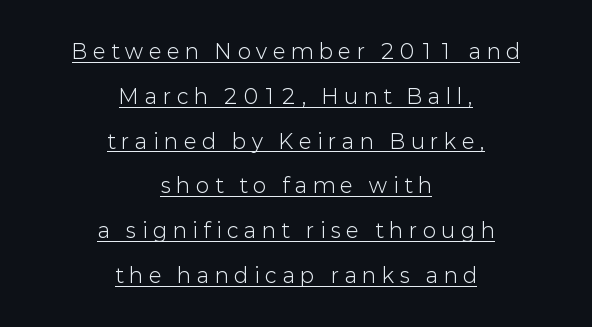
Q: Is the text bold? A: No.
Q: Is the text italic (slanted)? A: No, it is upright.
Q: Is the text underlined? A: Yes.
Q: How is the paragraph aligned? A: Centered.
Q: Is the spacing between letters normal or unusually wide? A: Unusually wide.
Q: Is the spacing between lines tight, normal or loose? A: Loose.
